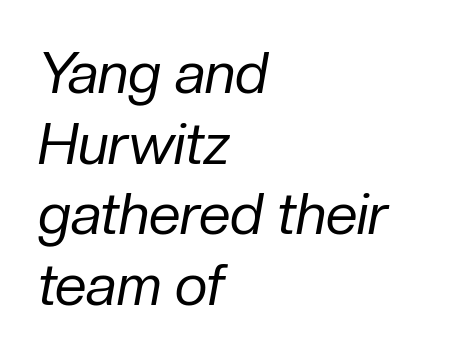
Q: Is the text bold? A: No.
Q: Is the text italic (slanted)? A: Yes, it leans right by about 10 degrees.
Q: Is the text underlined? A: No.
Q: How is the paragraph aligned? A: Left-aligned.
Q: Is the spacing between letters normal or unusually wide? A: Normal.
Q: Width (condensed, normal, or wide)? A: Normal.
Q: Stroke contrast? A: Low.
Q: x-height? A: Medium.
Q: Monospaced? A: No.
